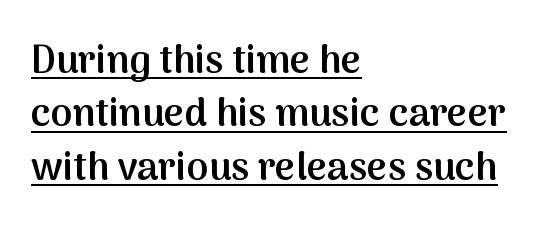
This block has exactly the height ordinary leading produces. The lines in this sample share a left origin and differ only in where they stop. Firm but not heavy-handed strokes: this text is semibold. Serif or sans? Sans — the stroke terminals are bare. The lettering holds an erect, upright posture throughout.
